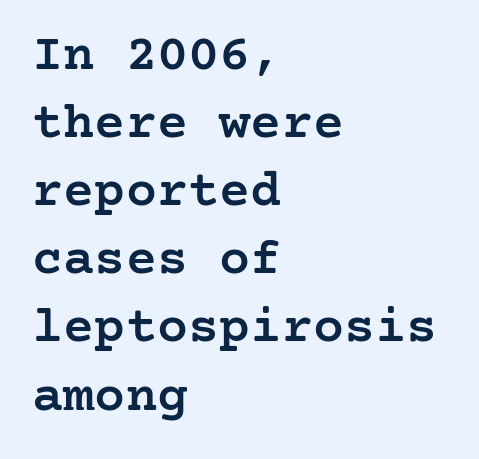
The image shows 52 px semibold serif type, upright; set left-aligned, normal line spacing (1.31x), normal letter spacing, not underlined; low stroke contrast and a medium x-height.
